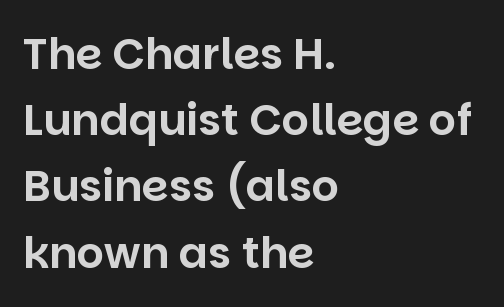
Q: Is the text italic (slanted)? A: No, it is upright.
Q: Is the typeface a serif or a sans-serif typeface? A: Sans-serif.
Q: Is the text underlined? A: No.
Q: How is the paragraph aligned? A: Left-aligned.
Q: Is the spacing between letters normal or unusually wide? A: Normal.
Q: Is the spacing between lines tight, normal or loose? A: Normal.
Q: Width (condensed, normal, or wide)? A: Normal.
Q: Stroke contrast? A: Low.
Q: x-height? A: Large.
Q: Monospaced? A: No.
